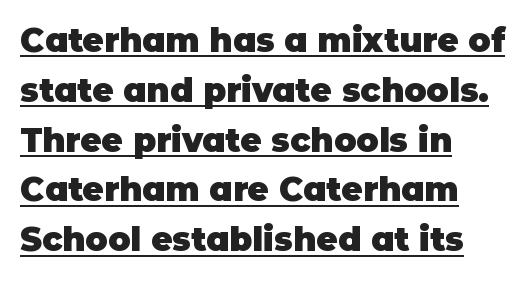
Q: Is the text bold? A: Yes.
Q: Is the text italic (slanted)? A: No, it is upright.
Q: Is the typeface a serif or a sans-serif typeface? A: Sans-serif.
Q: Is the text underlined? A: Yes.
Q: How is the paragraph aligned? A: Left-aligned.
Q: Is the spacing between letters normal or unusually wide? A: Normal.
Q: Is the spacing between lines tight, normal or loose? A: Normal.
Q: Width (condensed, normal, or wide)? A: Normal.
Q: Stroke contrast? A: Low.
Q: x-height? A: Large.
Q: Monospaced? A: No.
